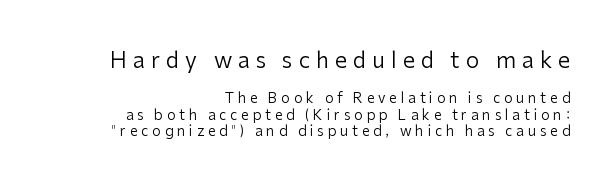
The image shows 22 px text type, upright; set right-aligned, line spacing 1.17x, unusually wide letter spacing (+0.27 em), not underlined; the first (top) block is 1.57x larger.
